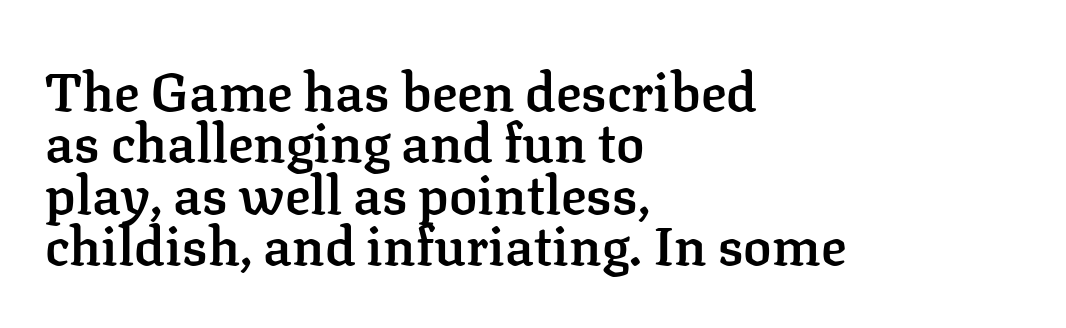
{"serif": "yes", "italic": "no", "bold": "semi", "weight": "semibold", "width": "normal", "stroke_contrast": "low", "x_height": "medium", "monospaced": "no", "underline": "no", "align": "left", "line_spacing": "tight", "line_spacing_ratio": 0.97, "letter_spacing": "normal", "letter_spacing_em": 0.0, "glyph_px": 53}
